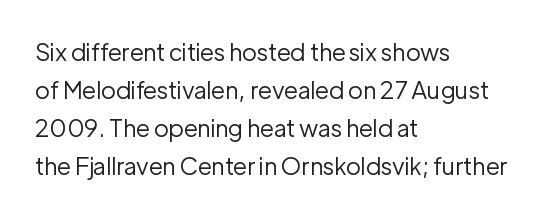
Q: Is the text bold? A: No.
Q: Is the text italic (slanted)? A: No, it is upright.
Q: Is the text underlined? A: No.
Q: How is the paragraph aligned? A: Left-aligned.
Q: Is the spacing between letters normal or unusually wide? A: Normal.
Q: Is the spacing between lines tight, normal or loose? A: Normal.
